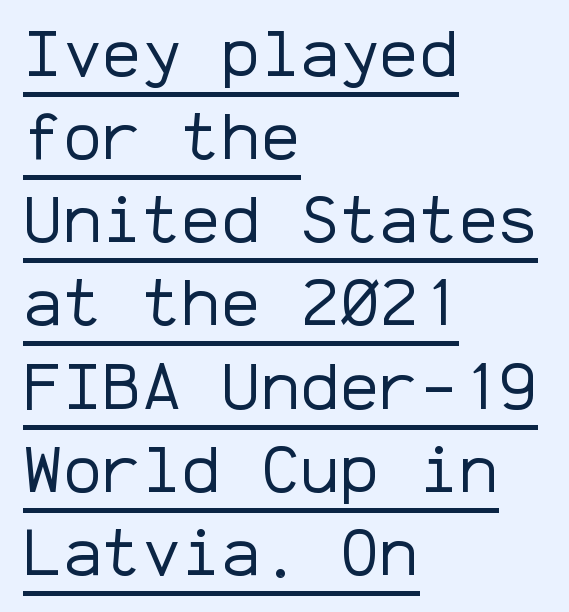
{"serif": "no", "italic": "no", "bold": "no", "weight": "regular", "width": "normal", "stroke_contrast": "low", "x_height": "medium", "monospaced": "yes", "underline": "yes", "align": "left", "line_spacing": "normal", "line_spacing_ratio": 1.26, "letter_spacing": "normal", "letter_spacing_em": 0.0, "glyph_px": 66}
